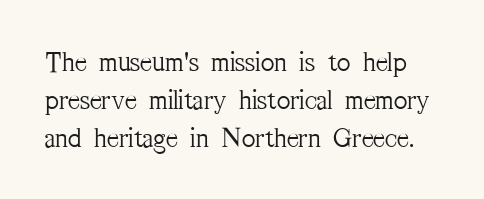
The image shows 29 px light, condensed serif type, upright; set normal line spacing (1.31x), normal letter spacing, not underlined; medium stroke contrast and a medium x-height.
